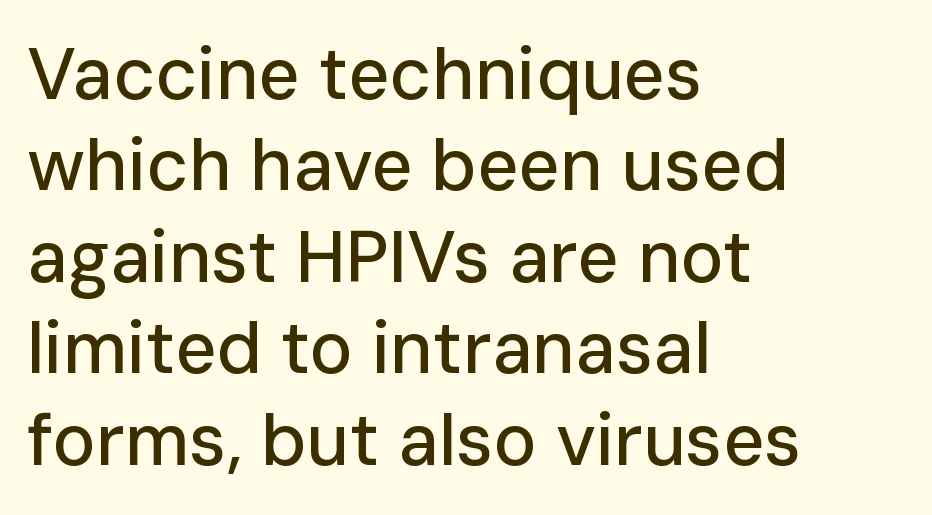
A typesetter would call this leading conventional body-copy spacing. You could not count columns in this text — the font is proportionally spaced. Typeset ragged right — the left edge is the straight one. Bare-footed words on every line.
